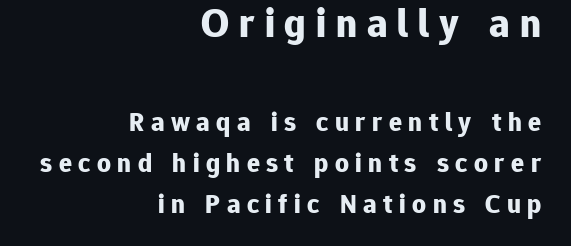
A sans-serif font was chosen for this passage. The rows are spaced the way most documents space them. The emphasis by scale lands on block number one, above. Every character sits straight up, as roman type does. The ragged edge is on the left, which tells us the setting is flush right. Here the glyphs are tracked loosely, breaking word shapes into spaced letters.
